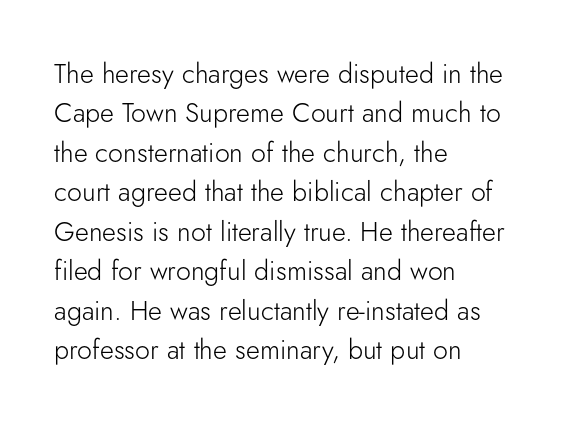
Quick note: not italic, upright. Is the stroke heavy? The answer is a plain regular-or-lighter. The setting favours the left margin, as ordinary paragraphs usually do. Has an underline been added? It has not. Tracking here is standard; glyphs follow each other at the usual distance. Line spacing here is normal.
